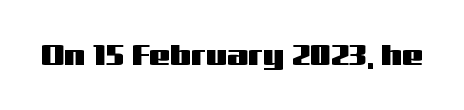
{"serif": "no", "italic": "no", "width": "wide", "stroke_contrast": "medium", "x_height": "medium", "monospaced": "no", "underline": "no", "letter_spacing": "normal", "letter_spacing_em": 0.0, "glyph_px": 30}
